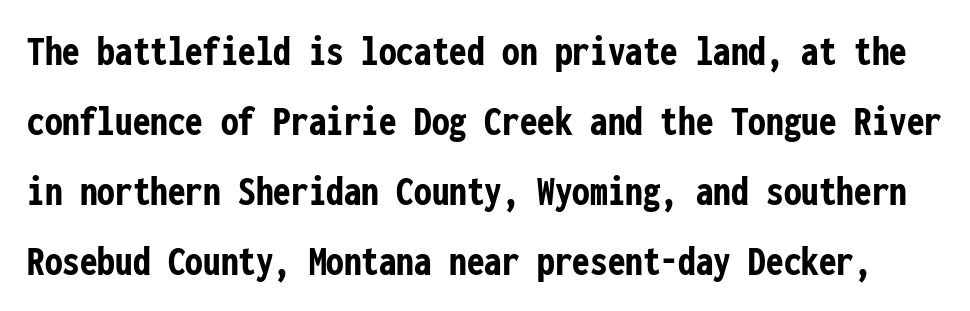
Glyph-to-glyph distance matches everyday printed text. Each row of text sits above clean, open space. Normally led — the rows are evenly, conventionally spaced. Notice how the stems are strictly vertical — no italics here.
